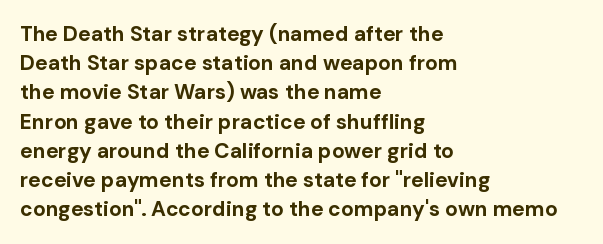
When letters stand straight like this, we call the style roman or upright. Line starts are locked; line ends wander. Quick note: underline off. Words appear dense and cohesive because spacing is normal. A normal amount of white space separates one row of letters from the next.
